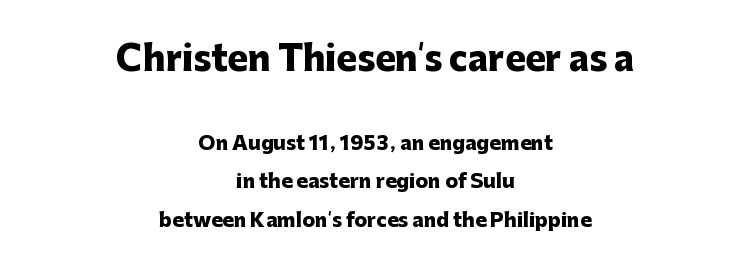
{"serif": "no", "italic": "no", "bold": "yes", "weight": "heavy", "width": "normal", "stroke_contrast": "low", "x_height": "medium", "monospaced": "no", "underline": "no", "align": "center", "line_spacing": "loose", "line_spacing_ratio": 2.02, "letter_spacing": "normal", "letter_spacing_em": 0.0, "larger_block": "first", "size_ratio": 1.79, "glyph_px": 34}
